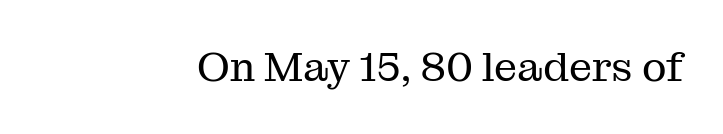
{"serif": "yes", "italic": "no", "bold": "no", "weight": "regular", "width": "normal", "stroke_contrast": "medium", "x_height": "medium", "monospaced": "no", "underline": "no", "letter_spacing": "normal", "letter_spacing_em": 0.0, "glyph_px": 41}
